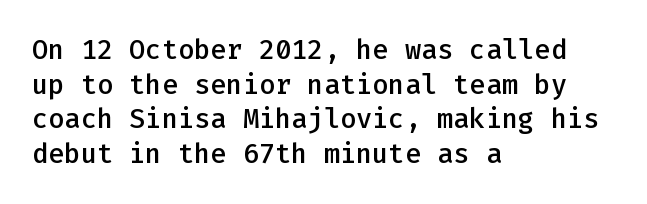
Set as a demibold, roughly 600 on the weight scale. The rendering anchors every line to the left-hand side. Tracking here is standard; glyphs follow each other at the usual distance. In terms of posture, this sample is upright. Each row of text sits above clean, open space.
